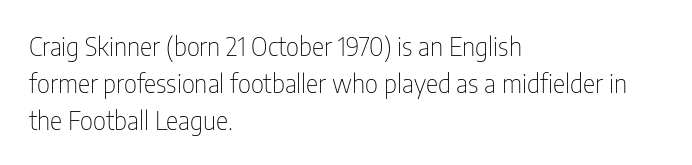
Q: Is the text bold? A: No.
Q: Is the text italic (slanted)? A: No, it is upright.
Q: Is the text underlined? A: No.
Q: How is the paragraph aligned? A: Left-aligned.
Q: Is the spacing between letters normal or unusually wide? A: Normal.
Q: Is the spacing between lines tight, normal or loose? A: Normal.
